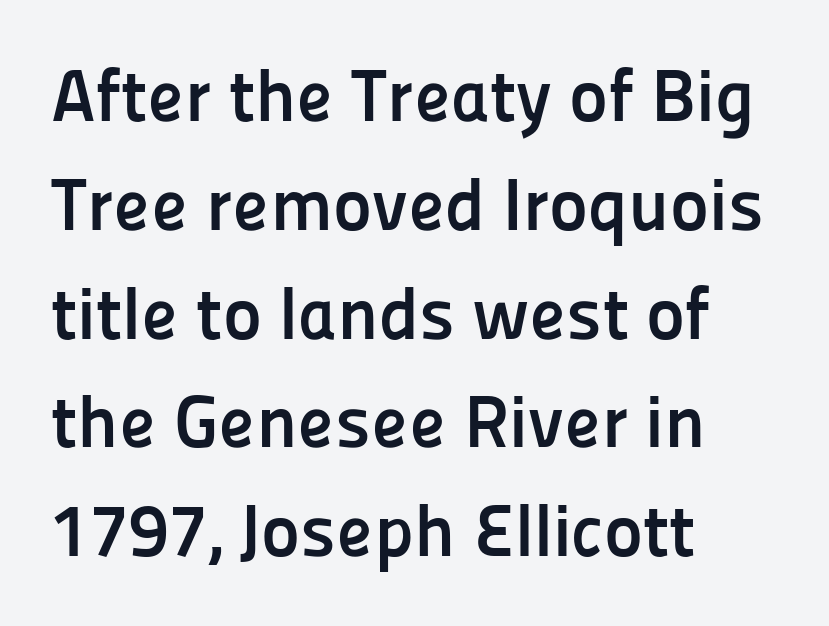
Q: Is the text bold? A: Yes.
Q: Is the text italic (slanted)? A: No, it is upright.
Q: Is the typeface a serif or a sans-serif typeface? A: Sans-serif.
Q: Is the text underlined? A: No.
Q: How is the paragraph aligned? A: Left-aligned.
Q: Is the spacing between letters normal or unusually wide? A: Normal.
Q: Is the spacing between lines tight, normal or loose? A: Normal.
Q: Width (condensed, normal, or wide)? A: Normal.
Q: Stroke contrast? A: Low.
Q: x-height? A: Medium.
Q: Monospaced? A: No.
